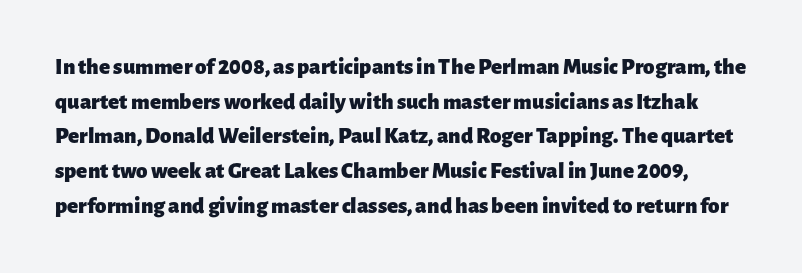
The type sits square on the baseline with zero lean. How would I describe the line gaps? Plain and ordinary. The glyphs have the mass of a bold cut. A typesetter would call this zero additional tracking. The area under the type is left untouched.
